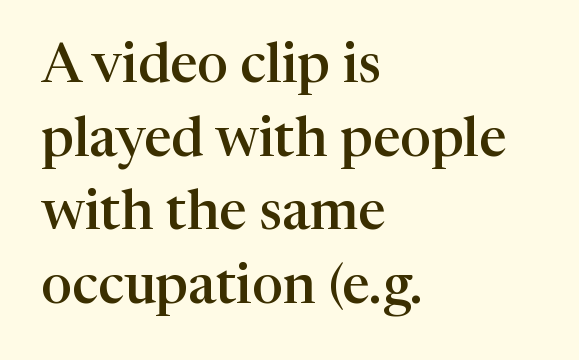
Q: Is the text bold? A: Semi-bold.
Q: Is the text italic (slanted)? A: No, it is upright.
Q: Is the typeface a serif or a sans-serif typeface? A: Serif.
Q: Is the text underlined? A: No.
Q: How is the paragraph aligned? A: Left-aligned.
Q: Is the spacing between letters normal or unusually wide? A: Normal.
Q: Is the spacing between lines tight, normal or loose? A: Normal.
Q: Width (condensed, normal, or wide)? A: Normal.
Q: Stroke contrast? A: High.
Q: x-height? A: Medium.
Q: Monospaced? A: No.
